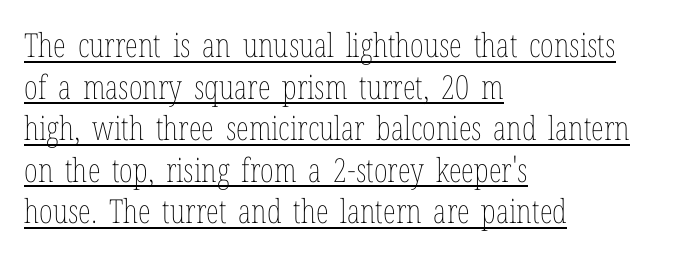
Q: Is the text bold? A: No.
Q: Is the text italic (slanted)? A: No, it is upright.
Q: Is the text underlined? A: Yes.
Q: How is the paragraph aligned? A: Left-aligned.
Q: Is the spacing between letters normal or unusually wide? A: Normal.
Q: Is the spacing between lines tight, normal or loose? A: Normal.
Q: Width (condensed, normal, or wide)? A: Condensed.
Q: Stroke contrast? A: Low.
Q: x-height? A: Medium.
Q: Monospaced? A: No.
